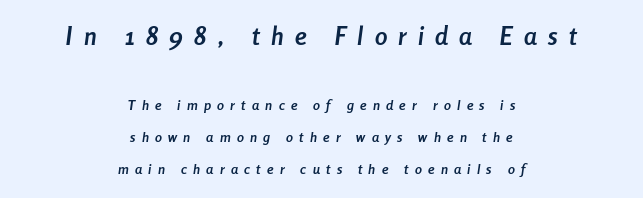
{"italic": "yes", "lean": "right", "slant_degrees": 8, "bold": "yes", "underline": "no", "align": "center", "line_spacing": "loose", "line_spacing_ratio": 2.26, "letter_spacing": "wide", "letter_spacing_em": 0.45, "larger_block": "first", "size_ratio": 1.79, "glyph_px": 25}
